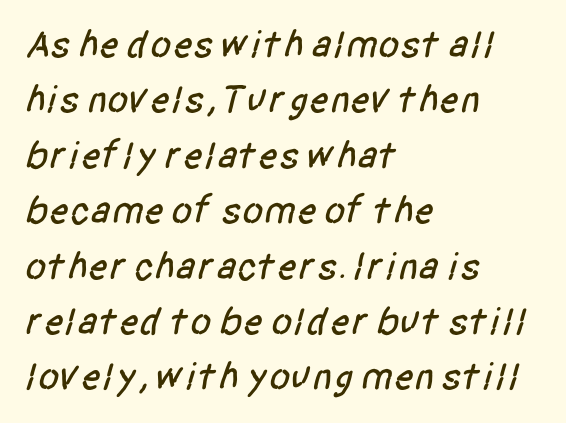
Is this a fixed-width face? No — the glyphs have proportional, varying widths. The passage shown is typeset with a sans-serif family. Standard letterfit; no display-style spreading of the glyphs. These lines stack with their left ends in a neat column. Descenders are the only things crossing below the line.
